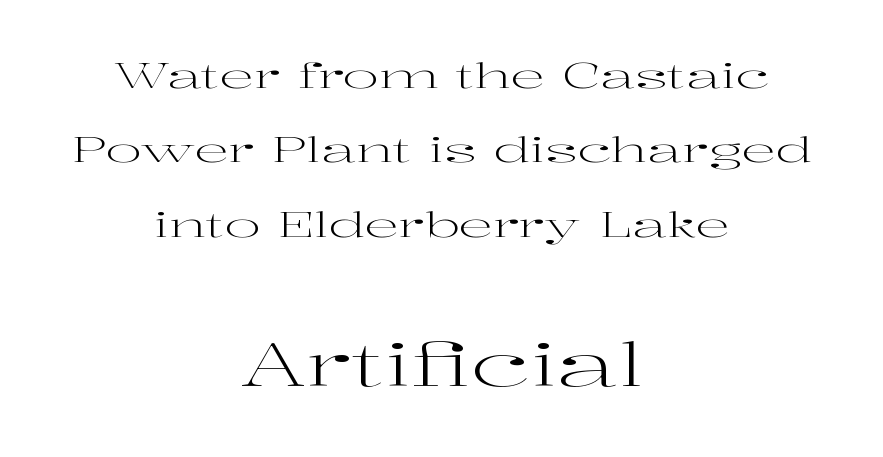
{"serif": "yes", "italic": "no", "bold": "no", "weight": "regular", "width": "wide", "stroke_contrast": "high", "x_height": "medium", "monospaced": "no", "underline": "no", "align": "center", "line_spacing": "loose", "line_spacing_ratio": 2.19, "letter_spacing": "normal", "letter_spacing_em": 0.0, "larger_block": "second", "size_ratio": 1.76, "glyph_px": 60}
